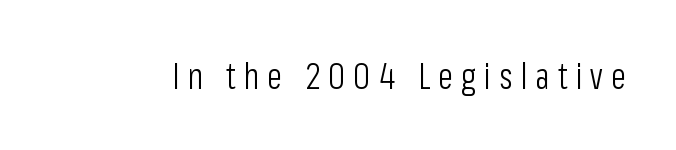
Q: Is the text bold? A: No.
Q: Is the text italic (slanted)? A: No, it is upright.
Q: Is the typeface a serif or a sans-serif typeface? A: Sans-serif.
Q: Is the text underlined? A: No.
Q: Is the spacing between letters normal or unusually wide? A: Unusually wide.
Q: Width (condensed, normal, or wide)? A: Condensed.
Q: Stroke contrast? A: Low.
Q: x-height? A: Medium.
Q: Monospaced? A: No.
